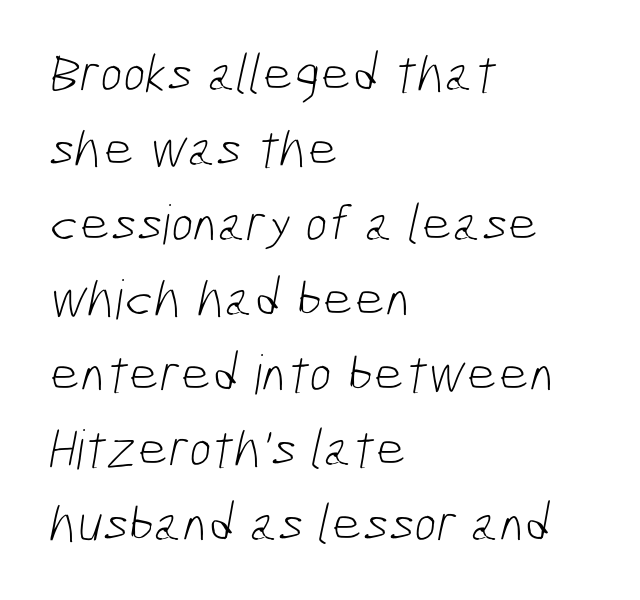
Q: Is the text bold? A: No.
Q: Is the typeface a serif or a sans-serif typeface? A: Sans-serif.
Q: Is the text underlined? A: No.
Q: How is the paragraph aligned? A: Left-aligned.
Q: Is the spacing between letters normal or unusually wide? A: Normal.
Q: Is the spacing between lines tight, normal or loose? A: Normal.
Q: Width (condensed, normal, or wide)? A: Condensed.
Q: Stroke contrast? A: Low.
Q: x-height? A: Medium.
Q: Monospaced? A: No.
